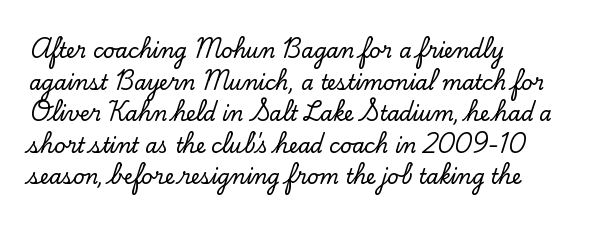
{"underline": "no", "align": "left", "line_spacing": "normal", "line_spacing_ratio": 1.58, "letter_spacing": "normal", "letter_spacing_em": 0.0, "glyph_px": 20}
